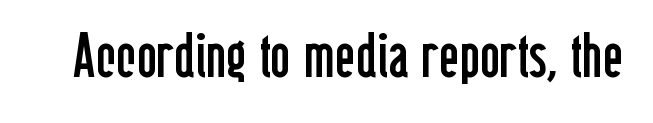
Q: Is the text bold? A: No.
Q: Is the text italic (slanted)? A: No, it is upright.
Q: Is the typeface a serif or a sans-serif typeface? A: Sans-serif.
Q: Is the text underlined? A: No.
Q: Is the spacing between letters normal or unusually wide? A: Normal.
Q: Width (condensed, normal, or wide)? A: Condensed.
Q: Stroke contrast? A: Low.
Q: x-height? A: Medium.
Q: Monospaced? A: No.
